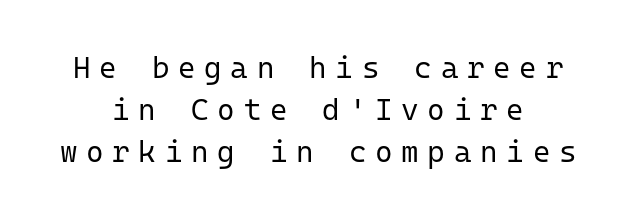
Do the characters align in a grid? Yes, the font is monospaced. The letters stand straight up with perfectly vertical stems. Horizontal alignment here is central, giving a formal, balanced look. Font category for this specimen: sans-serif. Caption: face not bold, strokes unweighted. This sample keeps an unexceptional amount of space between lines.
